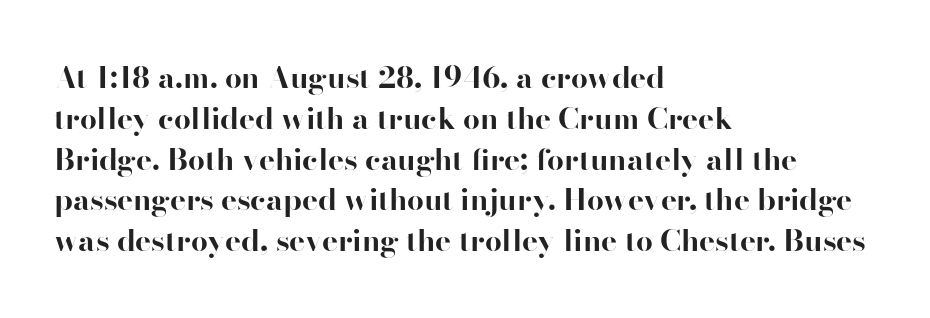
The image shows 30 px bold serif type, upright; set left-aligned, normal line spacing (1.36x), normal letter spacing, not underlined; high stroke contrast and a small x-height.
